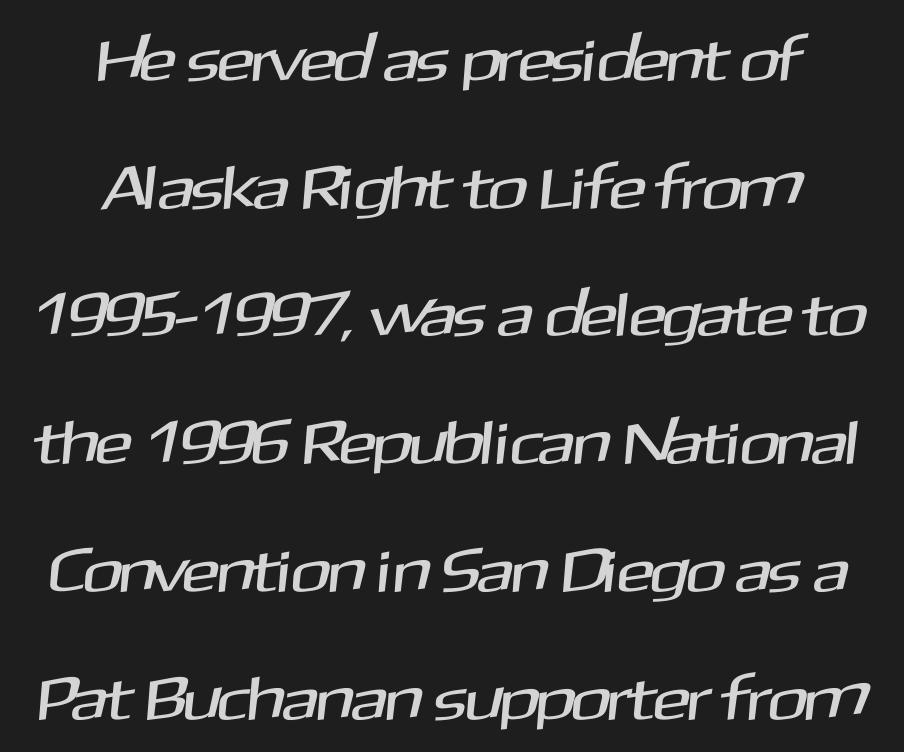
Q: Is the typeface a serif or a sans-serif typeface? A: Sans-serif.
Q: Is the text underlined? A: No.
Q: How is the paragraph aligned? A: Centered.
Q: Is the spacing between letters normal or unusually wide? A: Normal.
Q: Is the spacing between lines tight, normal or loose? A: Loose.
Q: Width (condensed, normal, or wide)? A: Normal.
Q: Stroke contrast? A: Medium.
Q: x-height? A: Medium.
Q: Monospaced? A: No.
